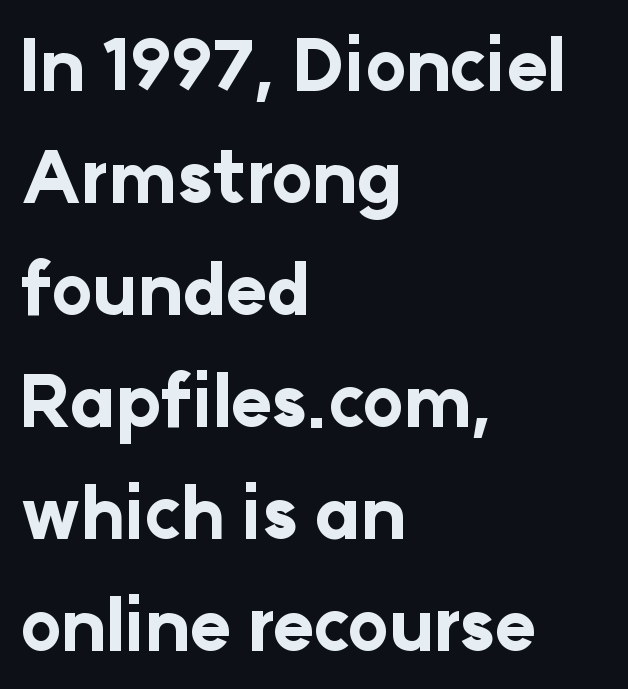
{"serif": "no", "italic": "no", "bold": "yes", "weight": "bold", "width": "normal", "stroke_contrast": "low", "x_height": "medium", "monospaced": "no", "underline": "no", "align": "left", "line_spacing": "normal", "line_spacing_ratio": 1.6, "letter_spacing": "normal", "letter_spacing_em": 0.0, "glyph_px": 70}
